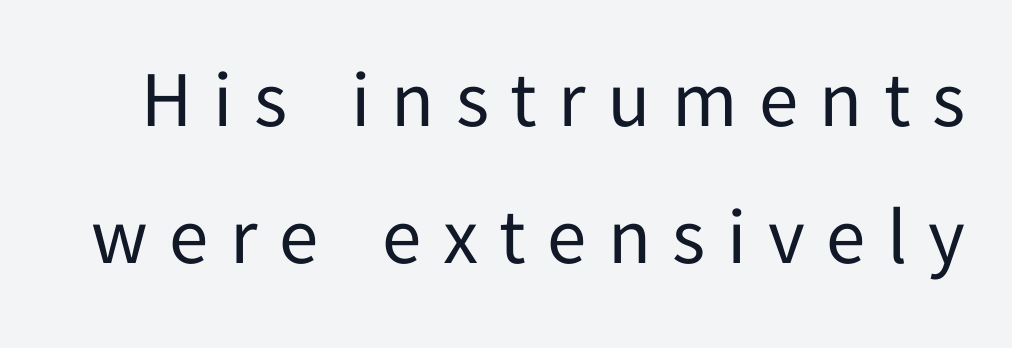
The image shows 79 px regular-weight sans-serif type, upright; set line spacing 1.74x, unusually wide letter spacing (+0.27 em), not underlined; low stroke contrast and a medium x-height.
